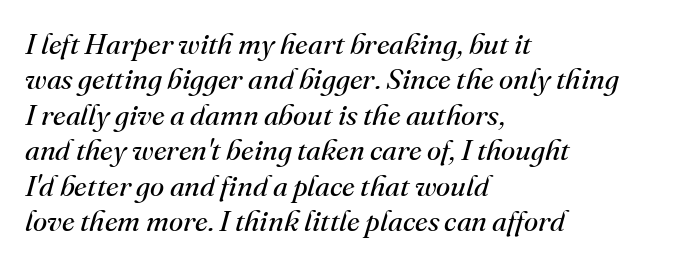
Honestly, the letter spacing is just normal — you wouldn't notice it. Observe the lean: these are italic letterforms. The letters advance in unequal steps, a hallmark of proportional type. You can tell from the footed stems that serif type was used. These lines stack with their left ends in a neat column.
